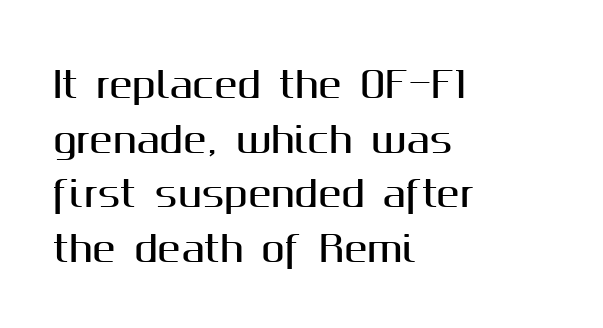
Q: Is the text italic (slanted)? A: No, it is upright.
Q: Is the typeface a serif or a sans-serif typeface? A: Sans-serif.
Q: Is the text underlined? A: No.
Q: How is the paragraph aligned? A: Left-aligned.
Q: Is the spacing between letters normal or unusually wide? A: Normal.
Q: Is the spacing between lines tight, normal or loose? A: Normal.
Q: Width (condensed, normal, or wide)? A: Normal.
Q: Stroke contrast? A: Medium.
Q: x-height? A: Medium.
Q: Monospaced? A: No.
